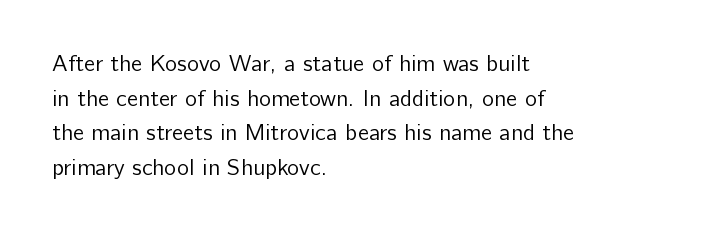
Q: Is the text bold? A: No.
Q: Is the text italic (slanted)? A: No, it is upright.
Q: Is the text underlined? A: No.
Q: How is the paragraph aligned? A: Left-aligned.
Q: Is the spacing between letters normal or unusually wide? A: Normal.
Q: Is the spacing between lines tight, normal or loose? A: Normal.
